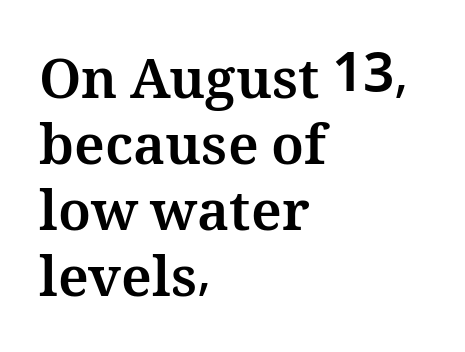
Q: Is the text bold? A: Yes.
Q: Is the text italic (slanted)? A: No, it is upright.
Q: Is the text underlined? A: No.
Q: How is the paragraph aligned? A: Left-aligned.
Q: Is the spacing between letters normal or unusually wide? A: Normal.
Q: Width (condensed, normal, or wide)? A: Normal.
Q: Stroke contrast? A: Medium.
Q: x-height? A: Medium.
Q: Monospaced? A: No.
